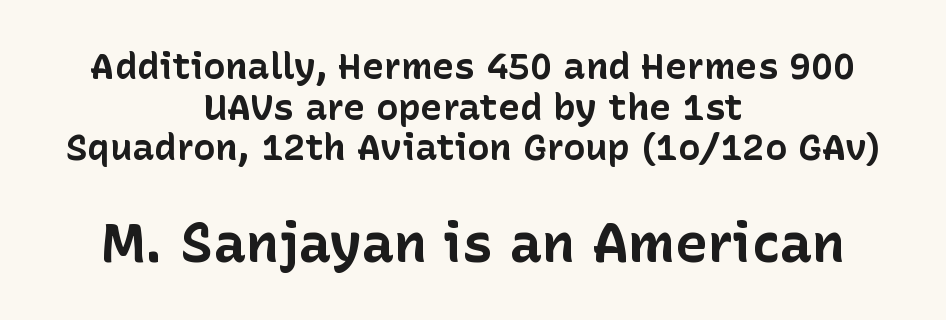
The image shows 55 px bold sans-serif type, upright; set centered, tight line spacing (1.1x), normal letter spacing, not underlined; the second (bottom) block is 1.49x larger; low stroke contrast and a medium x-height.
